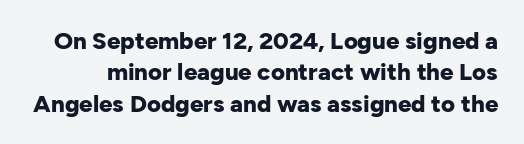
No italicization has been applied; the sample stays upright. A normal amount of white space separates one row of letters from the next. Rule under the text: the space is simply empty. Students, note that the glyphs here touch the page at normal intervals. Is the type bold? Yes — the strokes are clearly thick and heavy.
